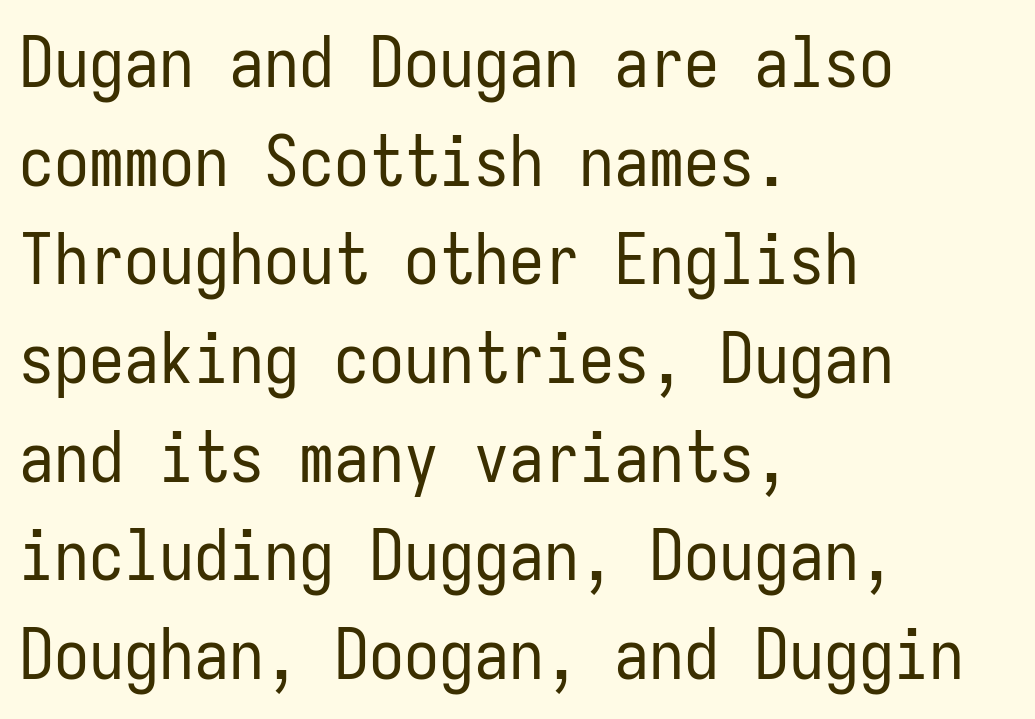
Q: Is the text bold? A: No.
Q: Is the text italic (slanted)? A: No, it is upright.
Q: Is the typeface a serif or a sans-serif typeface? A: Sans-serif.
Q: Is the text underlined? A: No.
Q: How is the paragraph aligned? A: Left-aligned.
Q: Is the spacing between letters normal or unusually wide? A: Normal.
Q: Is the spacing between lines tight, normal or loose? A: Normal.
Q: Width (condensed, normal, or wide)? A: Condensed.
Q: Stroke contrast? A: Low.
Q: x-height? A: Medium.
Q: Monospaced? A: Yes.
